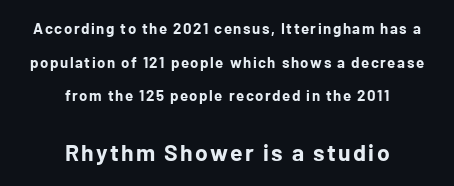
{"italic": "no", "bold": "yes", "underline": "no", "align": "center", "line_spacing": "loose", "line_spacing_ratio": 2.24, "larger_block": "second", "size_ratio": 1.53, "glyph_px": 23}
